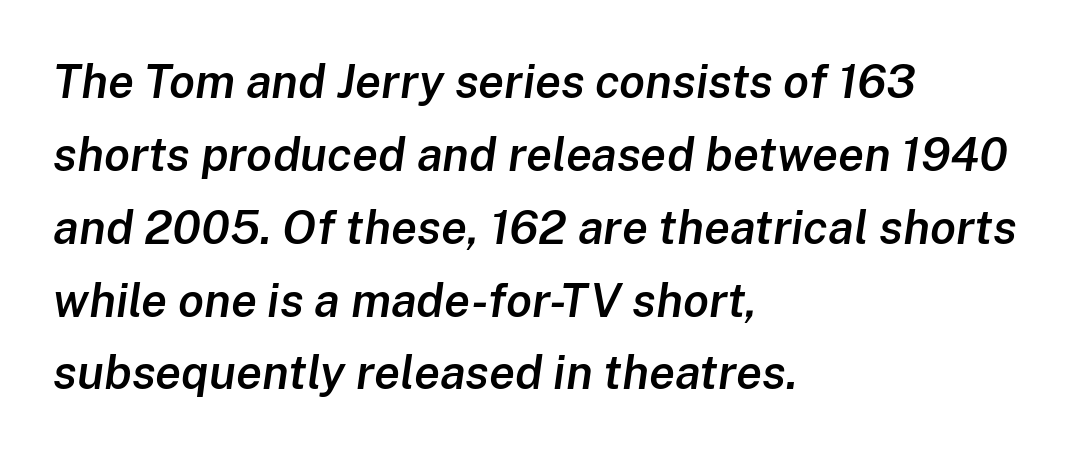
You can tell it's italic because the verticals aren't actually vertical. Bold? Not quite — semibold, heavier than regular but stopping short. Whoever set this chose a conventional vertical rhythm. Here the designer chose a conventional face with non-uniform glyph widths. Underline: absent.
